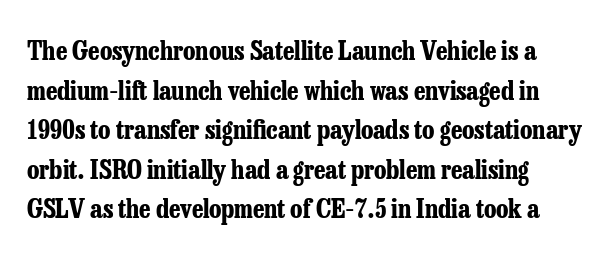
The image shows 26 px bold type, upright; set left-aligned, normal line spacing (1.52x), normal letter spacing, not underlined.
